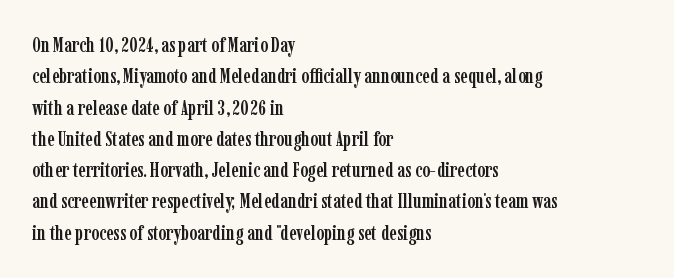
The image shows 21 px text type, upright; set left-aligned, normal line spacing (1.49x), normal letter spacing, not underlined.
